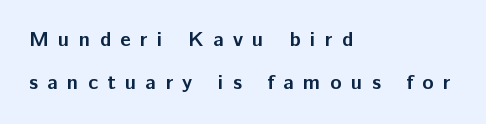
Q: Is the text bold? A: Yes.
Q: Is the text italic (slanted)? A: No, it is upright.
Q: Is the text underlined? A: No.
Q: How is the paragraph aligned? A: Left-aligned.
Q: Is the spacing between letters normal or unusually wide? A: Unusually wide.
Q: Is the spacing between lines tight, normal or loose? A: Loose.
